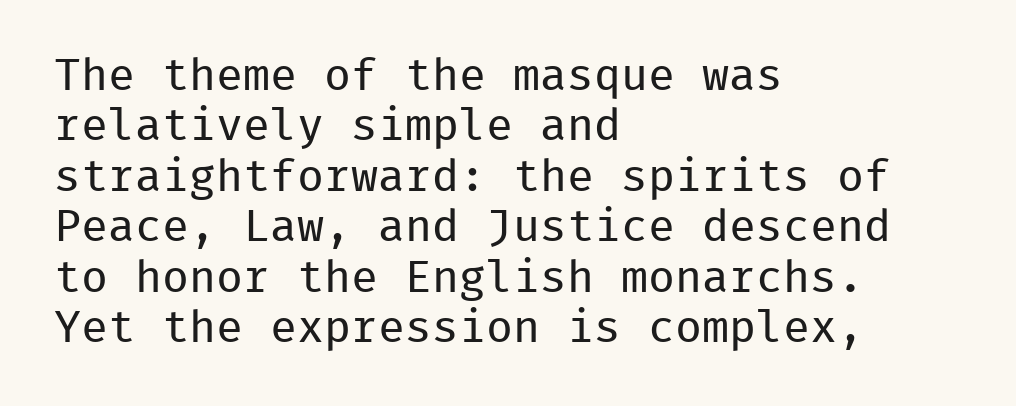
You can tell from the bare stems that sans-serif type was used. Each row of text sits above clean, open space. The typesetting does not lean heavy: it is not bold. What stands out about the letter spacing? Nothing — it is the standard amount. The passage shown is typed in a monospace face where columns stay perfectly aligned. This is the regular roman posture of the typeface.
